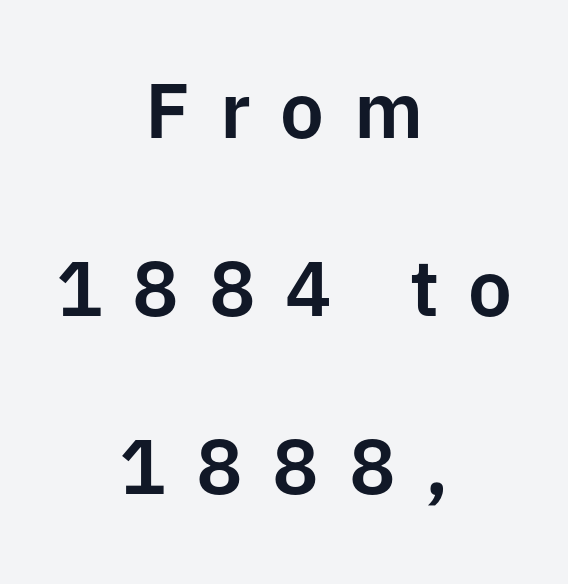
The image shows 78 px sans-serif type, upright; set centered, loose line spacing (2.28x), unusually wide letter spacing (+0.38 em), not underlined; low stroke contrast and a medium x-height.
